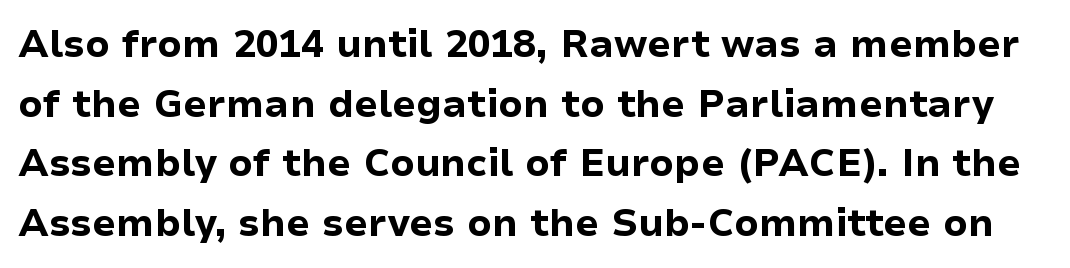
Q: Is the text bold? A: Yes.
Q: Is the text italic (slanted)? A: No, it is upright.
Q: Is the typeface a serif or a sans-serif typeface? A: Sans-serif.
Q: Is the text underlined? A: No.
Q: Is the spacing between letters normal or unusually wide? A: Normal.
Q: Is the spacing between lines tight, normal or loose? A: Normal.
Q: Width (condensed, normal, or wide)? A: Normal.
Q: Stroke contrast? A: Low.
Q: x-height? A: Medium.
Q: Monospaced? A: No.
